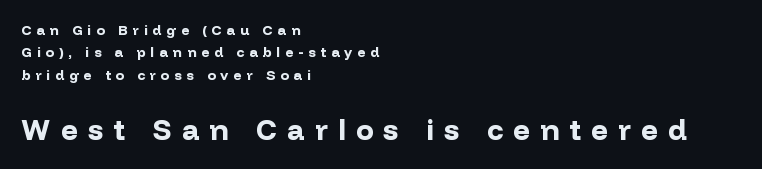
Q: Is the text bold? A: Yes.
Q: Is the text italic (slanted)? A: No, it is upright.
Q: Is the typeface a serif or a sans-serif typeface? A: Sans-serif.
Q: Is the text underlined? A: No.
Q: How is the paragraph aligned? A: Left-aligned.
Q: Is the spacing between letters normal or unusually wide? A: Unusually wide.
Q: Is the spacing between lines tight, normal or loose? A: Normal.
Q: Which block of text is set in a larger size, the first (top) or the second (bottom)? A: The second (bottom) one.
Q: Width (condensed, normal, or wide)? A: Normal.
Q: Stroke contrast? A: Low.
Q: x-height? A: Medium.
Q: Monospaced? A: No.
